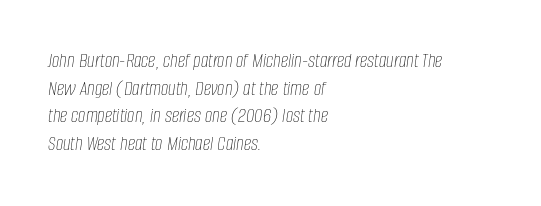
{"italic": "yes", "lean": "right", "slant_degrees": 8, "bold": "no", "underline": "no", "align": "left", "line_spacing": "normal", "line_spacing_ratio": 1.32, "letter_spacing": "normal", "letter_spacing_em": 0.0, "glyph_px": 21}
